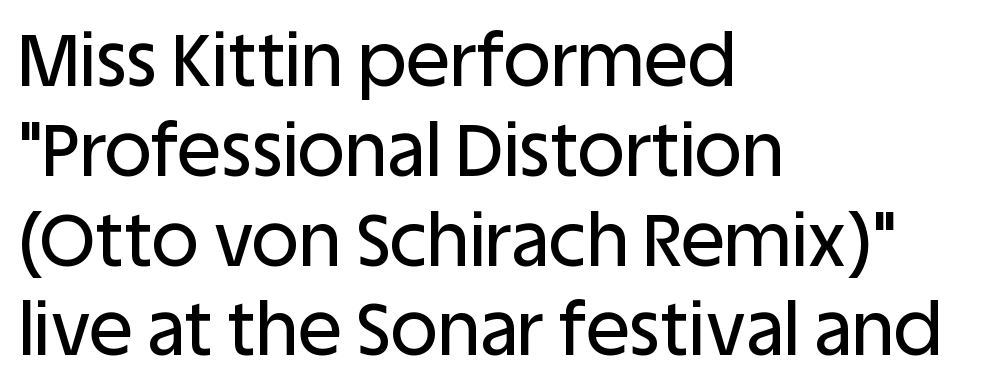
{"serif": "no", "italic": "no", "width": "normal", "stroke_contrast": "low", "x_height": "large", "monospaced": "no", "underline": "no", "align": "left", "line_spacing_ratio": 1.23, "letter_spacing": "normal", "letter_spacing_em": 0.0, "glyph_px": 73}
